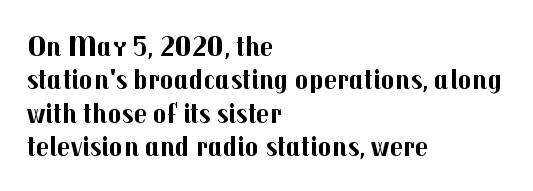
{"serif": "no", "italic": "no", "bold": "yes", "weight": "bold", "width": "normal", "stroke_contrast": "medium", "x_height": "medium", "monospaced": "no", "underline": "no", "align": "left", "line_spacing": "tight", "line_spacing_ratio": 1.15, "letter_spacing": "normal", "letter_spacing_em": 0.0, "glyph_px": 29}
